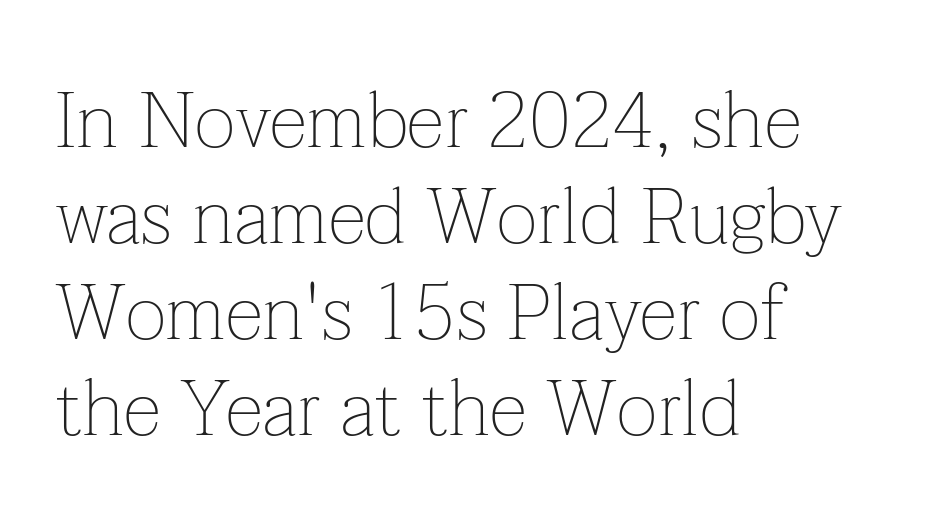
The image shows 78 px thin serif type, upright; set left-aligned, line spacing 1.23x, normal letter spacing, not underlined; low stroke contrast and a medium x-height.
